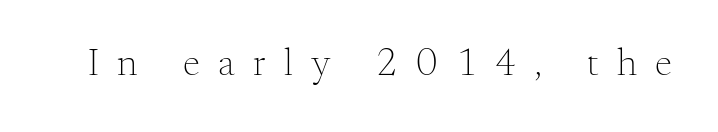
A serif font was chosen for this passage. The strokes carry an ordinary text weight at most. Think of a printed novel: that variable character pitch is what you see here. Posture: straight, roman, zero tilt.
